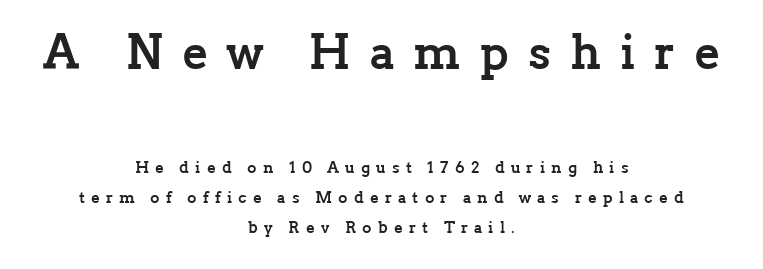
The image shows 48 px semibold serif type, upright; set centered, loose line spacing (1.9x), unusually wide letter spacing (+0.39 em), not underlined; the first (top) block is 3.0x larger; low stroke contrast and a medium x-height.
